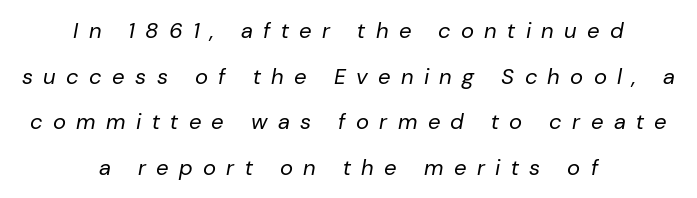
{"italic": "yes", "lean": "right", "slant_degrees": 10, "bold": "no", "underline": "no", "align": "center", "line_spacing": "loose", "line_spacing_ratio": 2.07, "letter_spacing": "wide", "letter_spacing_em": 0.47, "glyph_px": 22}
